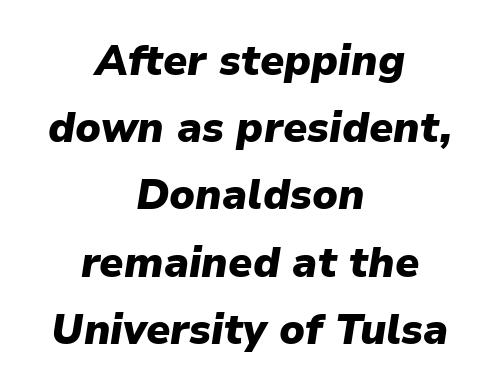
Beneath every word, the page is bare. These lines keep a tight, regular rhythm from letter to letter. Is the block centered? Yes — each line is placed symmetrically about the middle. Character widths vary here, with narrow letters taking less room than wide ones. The passage shown leans; its letterforms are oblique.
